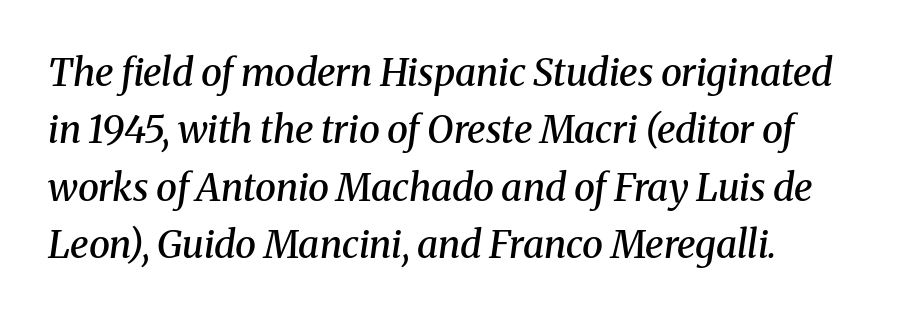
Q: Is the text bold? A: Semi-bold.
Q: Is the text italic (slanted)? A: Yes, it leans right by about 8 degrees.
Q: Is the typeface a serif or a sans-serif typeface? A: Serif.
Q: Is the text underlined? A: No.
Q: How is the paragraph aligned? A: Left-aligned.
Q: Is the spacing between letters normal or unusually wide? A: Normal.
Q: Is the spacing between lines tight, normal or loose? A: Normal.
Q: Width (condensed, normal, or wide)? A: Normal.
Q: Stroke contrast? A: Medium.
Q: x-height? A: Medium.
Q: Monospaced? A: No.
